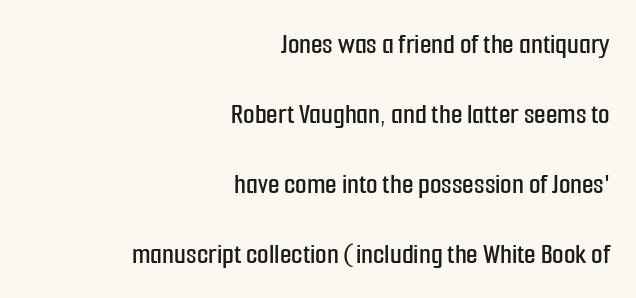
This block would shrink considerably if given ordinary leading; it's expanded now. This sample has the flowing, uneven cadence of proportional lettering. Anything drawn beneath the words? Only blank space. You can tell from the bare stems that sans-serif type was used.
